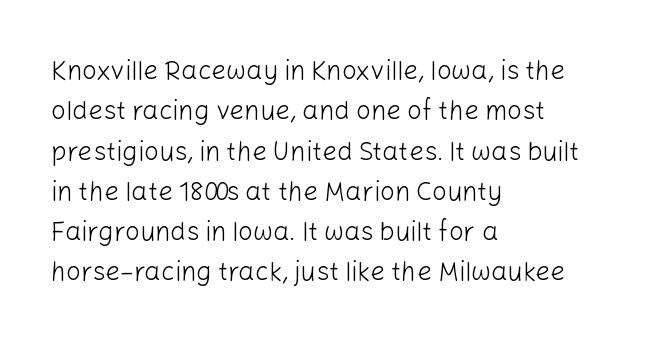
Check the space under the baseline: it is left empty. The type sits square on the baseline with zero lean. Line spacing here is normal. Casual observation: everything's shoved over to the left. Honestly, the letter spacing is just normal — you wouldn't notice it.
